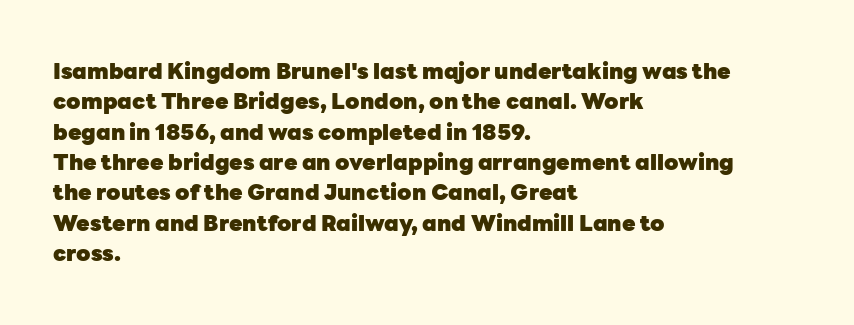
The paragraph shown leans on its left margin. The glyphs have the mass of a bold cut. How are the letters spaced? Ordinarily, with no added tracking. This sample uses an upright cut, with every glyph sitting square on the baseline.
